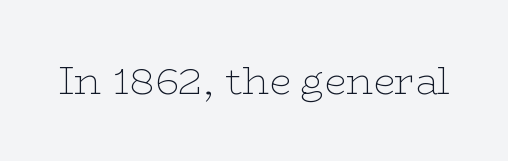
Q: Is the text bold? A: No.
Q: Is the text italic (slanted)? A: No, it is upright.
Q: Is the typeface a serif or a sans-serif typeface? A: Serif.
Q: Is the text underlined? A: No.
Q: Is the spacing between letters normal or unusually wide? A: Normal.
Q: Width (condensed, normal, or wide)? A: Wide.
Q: Stroke contrast? A: Low.
Q: x-height? A: Medium.
Q: Monospaced? A: No.
